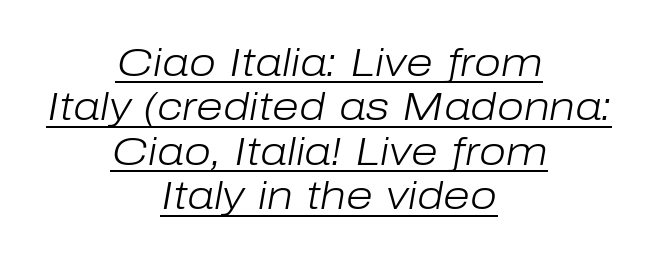
The image shows 39 px light type, italic (leaning right); set centered, tight line spacing (1.14x), normal letter spacing, underlined; low stroke contrast and a medium x-height.
